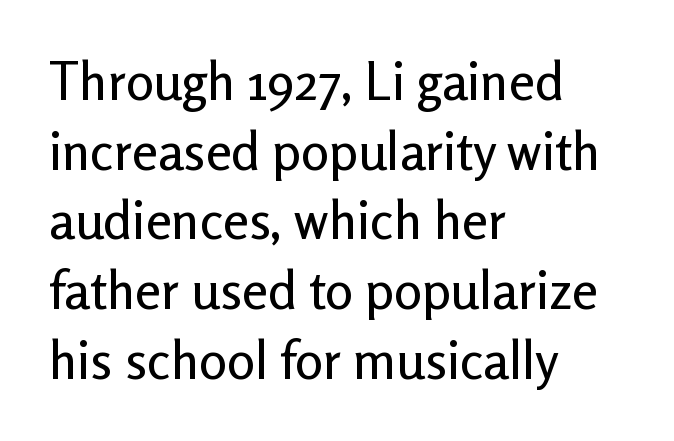
The face used here is a sans, in the tradition of grotesques and geometrics. Evenly set lines give the paragraph a standard silhouette. Do the characters align in a grid? No, the font is proportional. These lines stack with their left ends in a neat column. Glyph-to-glyph distance matches everyday printed text.
